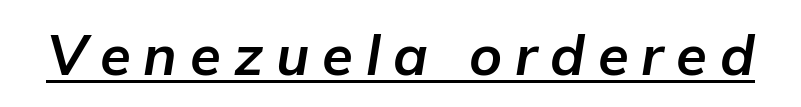
The image shows 56 px bold type, italic (leaning right); set unusually wide letter spacing (+0.23 em), underlined; low stroke contrast and a medium x-height.
